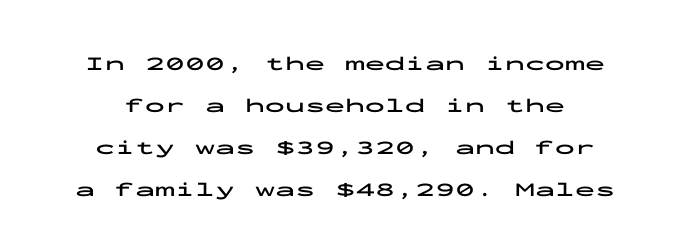
{"italic": "no", "bold": "yes", "underline": "no", "line_spacing": "loose", "line_spacing_ratio": 2.1, "letter_spacing": "normal", "letter_spacing_em": 0.0, "glyph_px": 20}
